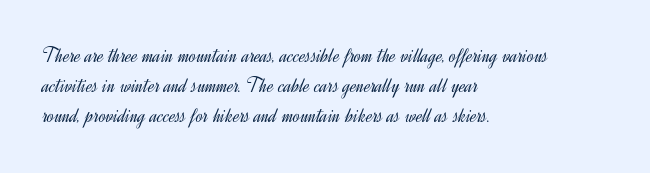
Q: Is the text bold? A: No.
Q: Is the text italic (slanted)? A: Yes.
Q: Is the text underlined? A: No.
Q: How is the paragraph aligned? A: Left-aligned.
Q: Is the spacing between letters normal or unusually wide? A: Normal.
Q: Is the spacing between lines tight, normal or loose? A: Normal.
